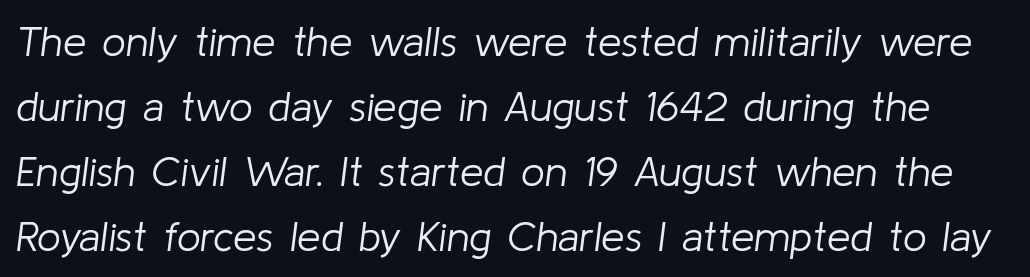
Q: Is the text bold? A: No.
Q: Is the text italic (slanted)? A: Yes, it leans right by about 8 degrees.
Q: Is the text underlined? A: No.
Q: Is the spacing between letters normal or unusually wide? A: Normal.
Q: Is the spacing between lines tight, normal or loose? A: Normal.
Q: Width (condensed, normal, or wide)? A: Normal.
Q: Stroke contrast? A: Low.
Q: x-height? A: Medium.
Q: Monospaced? A: No.
